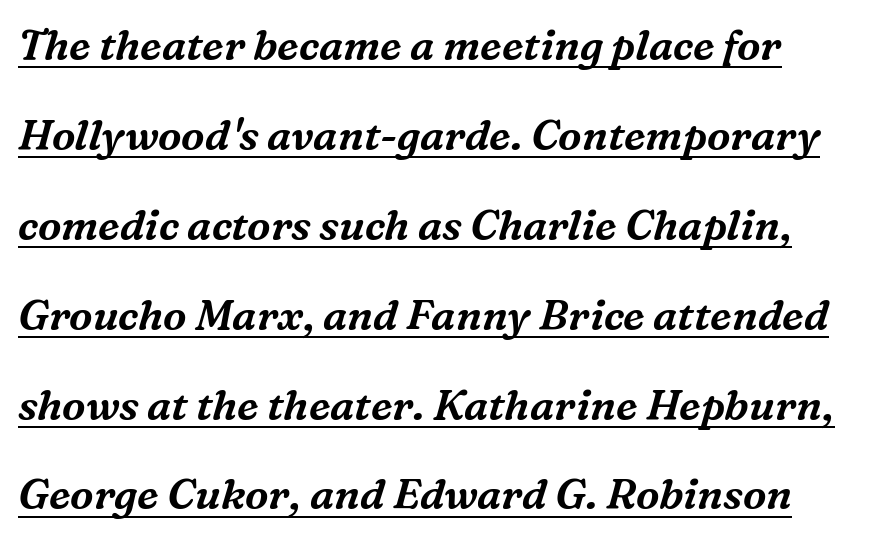
{"serif": "yes", "italic": "yes", "lean": "right", "slant_degrees": 16, "width": "normal", "stroke_contrast": "medium", "x_height": "medium", "monospaced": "no", "underline": "yes", "line_spacing": "loose", "line_spacing_ratio": 2.14, "letter_spacing": "normal", "letter_spacing_em": 0.0, "glyph_px": 42}
